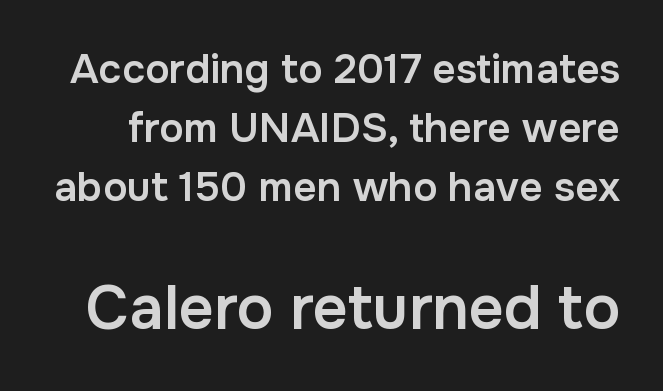
Font category for this specimen: sans-serif. Typographic density is moderately raised because the face is semibold. Of the two passages, the one underneath uses the larger point size. Normally led — the rows are evenly, conventionally spaced.
